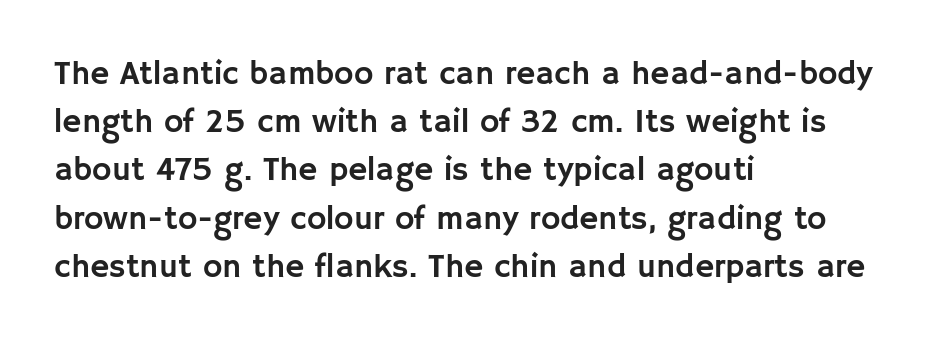
Q: Is the text italic (slanted)? A: No, it is upright.
Q: Is the typeface a serif or a sans-serif typeface? A: Sans-serif.
Q: Is the text underlined? A: No.
Q: How is the paragraph aligned? A: Left-aligned.
Q: Is the spacing between letters normal or unusually wide? A: Normal.
Q: Is the spacing between lines tight, normal or loose? A: Normal.
Q: Width (condensed, normal, or wide)? A: Normal.
Q: Stroke contrast? A: Low.
Q: x-height? A: Large.
Q: Monospaced? A: No.
